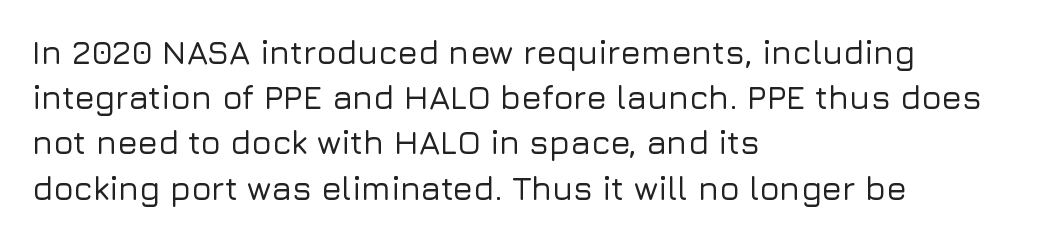
Q: Is the text italic (slanted)? A: No, it is upright.
Q: Is the typeface a serif or a sans-serif typeface? A: Sans-serif.
Q: Is the text underlined? A: No.
Q: How is the paragraph aligned? A: Left-aligned.
Q: Is the spacing between letters normal or unusually wide? A: Normal.
Q: Is the spacing between lines tight, normal or loose? A: Normal.
Q: Width (condensed, normal, or wide)? A: Normal.
Q: Stroke contrast? A: Low.
Q: x-height? A: Medium.
Q: Monospaced? A: No.
